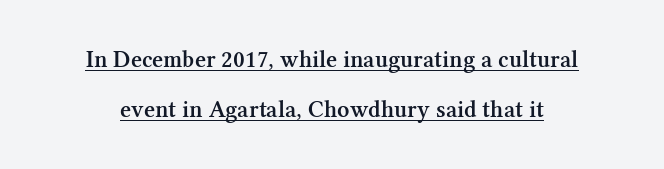
The image shows 24 px text type, upright; set loose line spacing (2.1x), normal letter spacing, underlined.
